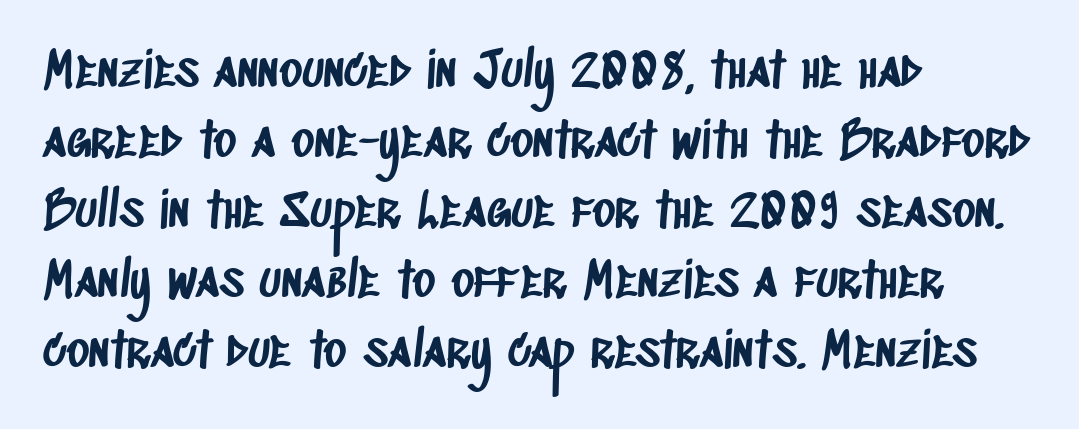
The image shows 49 px condensed sans-serif type; set left-aligned, normal line spacing (1.43x), normal letter spacing, not underlined; low stroke contrast and a large x-height.
